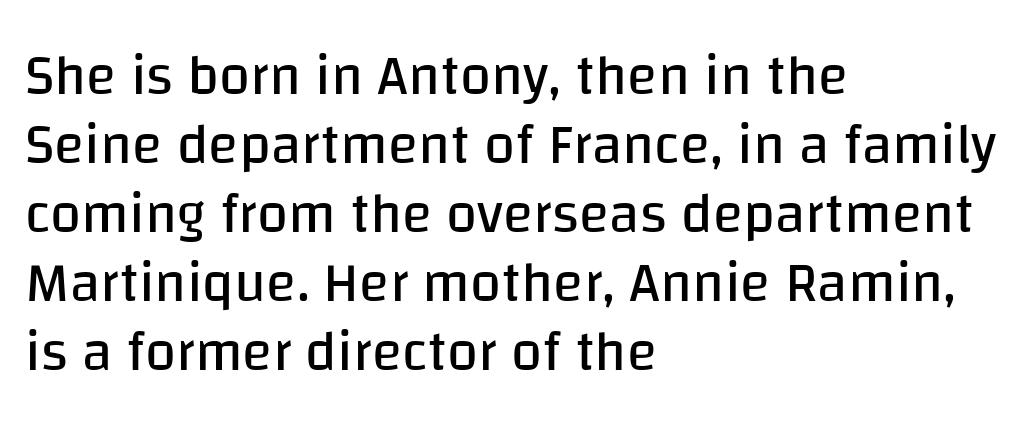
{"serif": "no", "italic": "no", "bold": "no", "weight": "regular", "width": "normal", "stroke_contrast": "low", "x_height": "large", "monospaced": "no", "underline": "no", "align": "left", "line_spacing_ratio": 1.23, "letter_spacing": "normal", "letter_spacing_em": 0.0, "glyph_px": 56}
